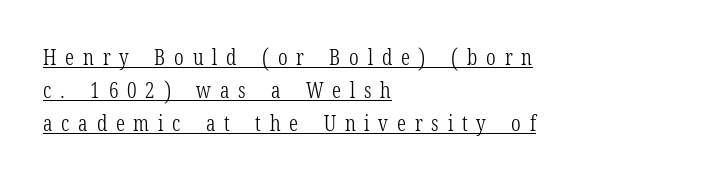
The passage shown is underscored from start to finish. Substantial extra tracking has been applied to these lines. Baseline-to-baseline distance is the conventional proportion of letter height. No italicization has been applied; the sample stays upright. Nothing heavy about these letters — not bold at all. All the whitespace from short lines collects on the right.
